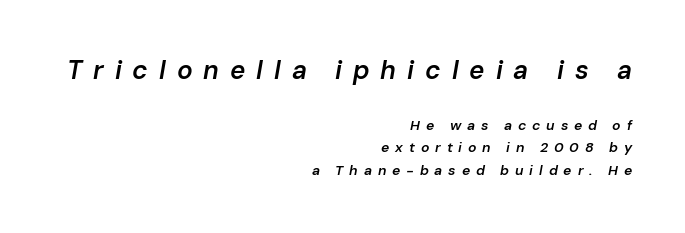
Q: Is the text bold? A: Semi-bold.
Q: Is the text italic (slanted)? A: Yes, it leans right by about 10 degrees.
Q: Is the text underlined? A: No.
Q: How is the paragraph aligned? A: Right-aligned.
Q: Is the spacing between letters normal or unusually wide? A: Unusually wide.
Q: Is the spacing between lines tight, normal or loose? A: Normal.
Q: Which block of text is set in a larger size, the first (top) or the second (bottom)? A: The first (top) one.
